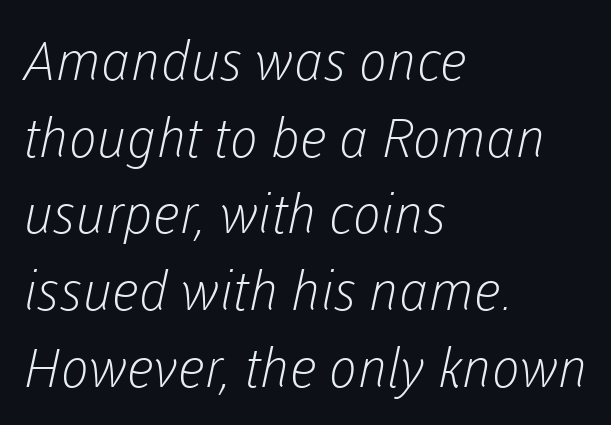
The image shows 54 px light sans-serif type; set left-aligned, normal line spacing (1.42x), normal letter spacing, not underlined; low stroke contrast and a medium x-height.
